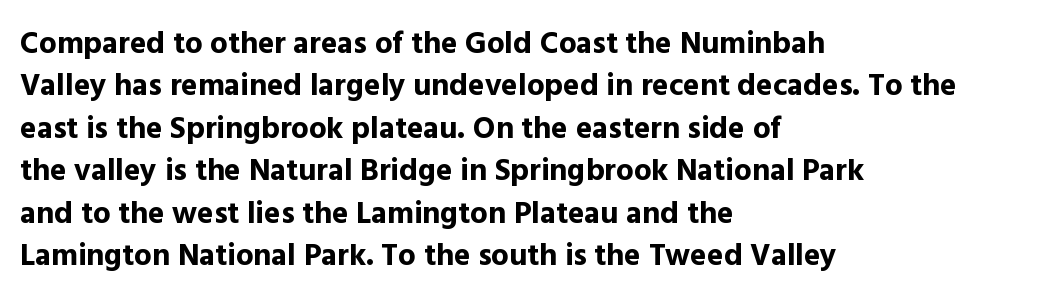
{"serif": "no", "italic": "no", "bold": "yes", "weight": "bold", "width": "normal", "x_height": "medium", "monospaced": "no", "underline": "no", "align": "left", "line_spacing": "normal", "line_spacing_ratio": 1.37, "letter_spacing": "normal", "letter_spacing_em": 0.0, "glyph_px": 31}
